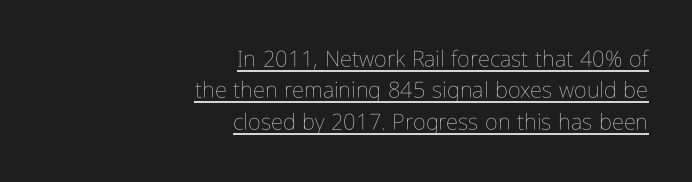
Reading down the column, the eye jumps a familiar distance to each next line. Inter-character spacing is left at the font's built-in metrics. Visually the block forms a straight wall on the right and a jagged coastline on the left. A typographer would call this underscored text.
